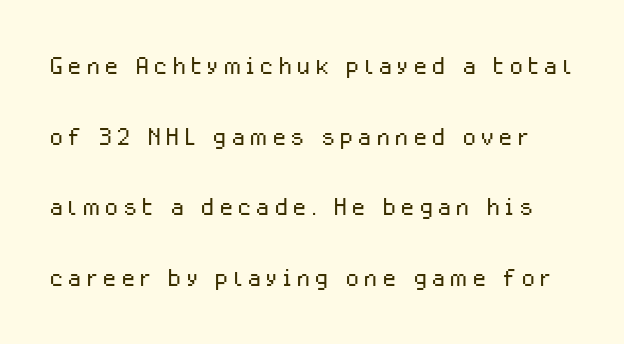
The image shows 33 px light sans-serif type, upright; set loose line spacing (2.14x), not underlined; low stroke contrast and a medium x-height.
